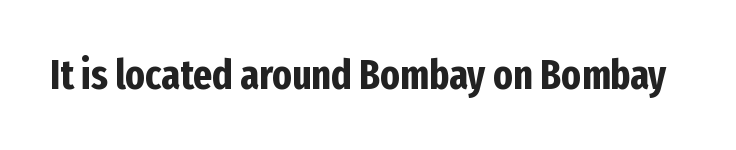
The image shows 41 px bold, condensed sans-serif type, upright; set normal letter spacing, not underlined; low stroke contrast and a medium x-height.
